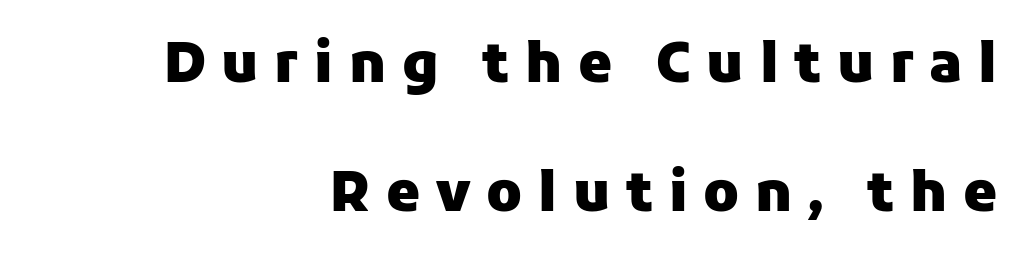
This rendering features lettering with no underline. The face used here is proportionally spaced, like ordinary book or web type. Grotesque or geometric, the face here clearly has no serifs. Successive baselines arrive slowly, with a big drop between each.
